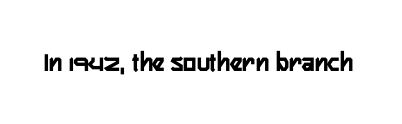
Type without underlining. Character widths vary here, with narrow letters taking less room than wide ones. Each word holds together tightly as a unit, with standard inter-letter gaps. You can tell from the bare stems that sans-serif type was used.
